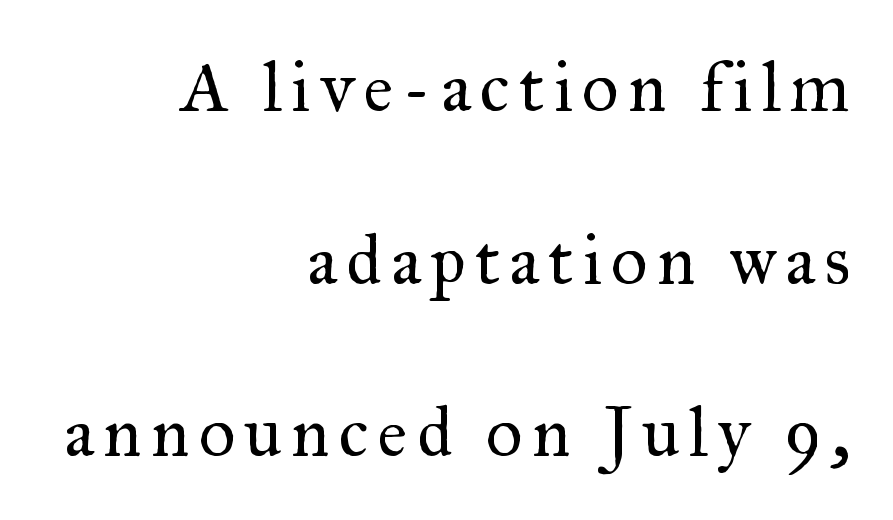
{"serif": "yes", "italic": "no", "bold": "no", "weight": "regular", "width": "normal", "stroke_contrast": "medium", "x_height": "small", "monospaced": "no", "underline": "no", "align": "right", "line_spacing": "loose", "line_spacing_ratio": 2.43, "glyph_px": 71}
